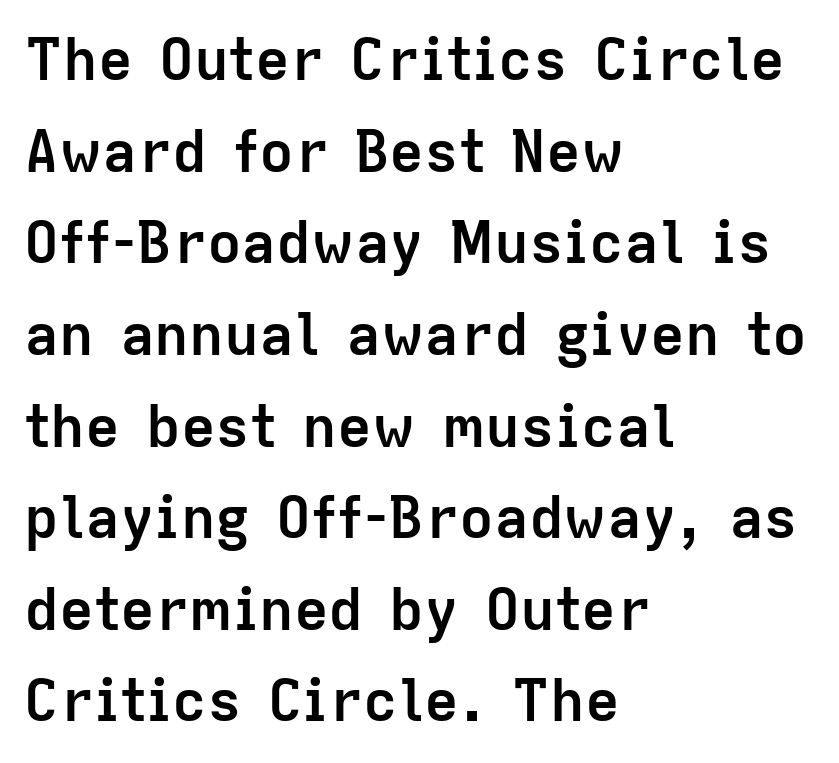
Casual observation: everything's shoved over to the left. The glyphs are unaccompanied by any horizontal stroke below them. Grotesque or geometric, the face here clearly has no serifs. Is there much room between lines? A standard amount, neither cramped nor airy. The axis of the letterforms is exactly vertical.
